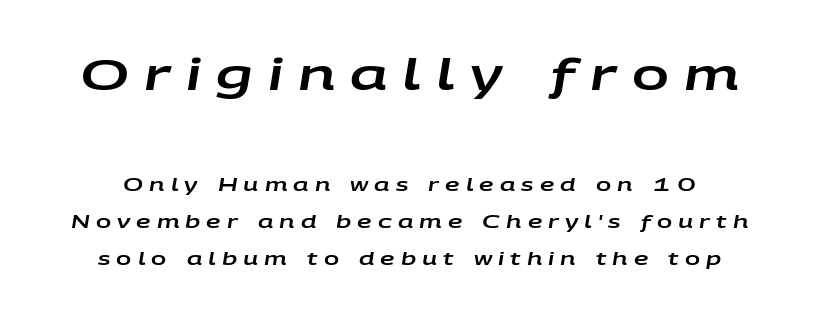
Descenders hang freely into open space. The horizontal fit of the characters is loose and conspicuously gappy. A typesetter would mark this as italic. Does the leading feel generous? Absolutely, it's lavish.
